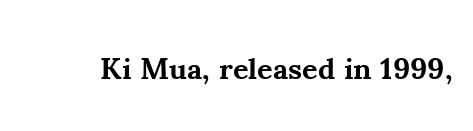
Q: Is the text bold? A: Yes.
Q: Is the text italic (slanted)? A: No, it is upright.
Q: Is the typeface a serif or a sans-serif typeface? A: Serif.
Q: Is the text underlined? A: No.
Q: Is the spacing between letters normal or unusually wide? A: Normal.
Q: Width (condensed, normal, or wide)? A: Normal.
Q: Stroke contrast? A: Medium.
Q: x-height? A: Small.
Q: Monospaced? A: No.
